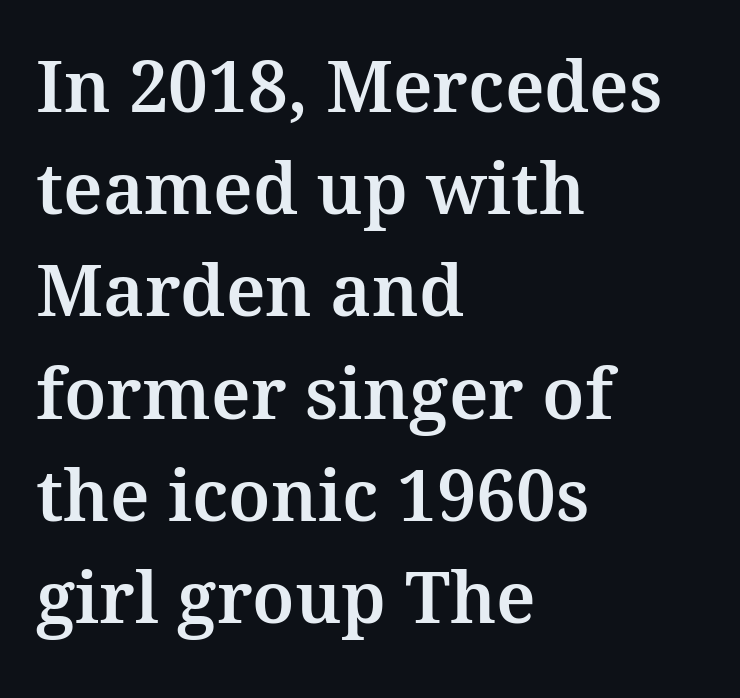
Posture: upright roman. This sample keeps an unexceptional amount of space between lines. Caption: standard tracking, unaltered. Each letter's strokes conclude with small projecting serifs. Each line starts at the same left margin while the right side varies. Character widths vary here, with narrow letters taking less room than wide ones.
